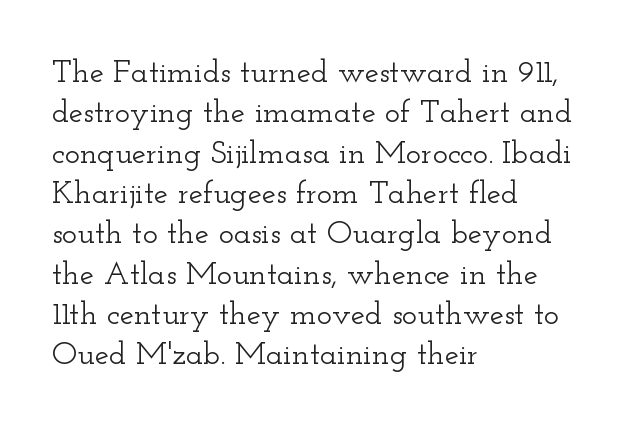
The image shows 32 px wide serif type, upright; set left-aligned, normal line spacing (1.26x), normal letter spacing, not underlined; low stroke contrast and a small x-height.
